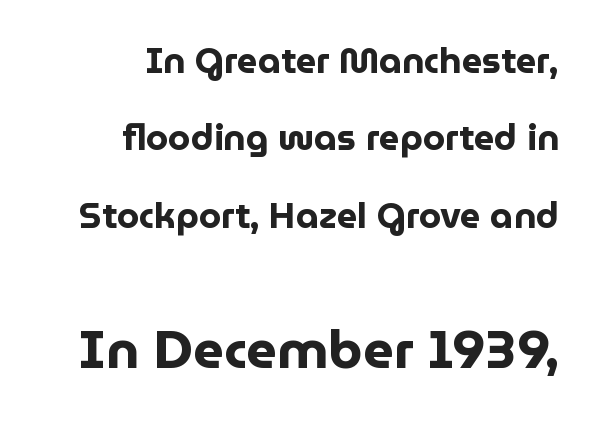
The image shows 54 px bold sans-serif type, upright; set right-aligned, loose line spacing (2.15x), normal letter spacing, not underlined; the second (bottom) block is 1.5x larger; low stroke contrast and a medium x-height.
